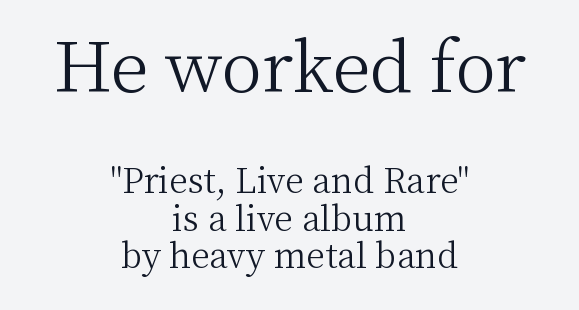
Q: Is the text bold? A: No.
Q: Is the text italic (slanted)? A: No, it is upright.
Q: Is the typeface a serif or a sans-serif typeface? A: Serif.
Q: Is the text underlined? A: No.
Q: How is the paragraph aligned? A: Centered.
Q: Is the spacing between letters normal or unusually wide? A: Normal.
Q: Is the spacing between lines tight, normal or loose? A: Tight.
Q: Which block of text is set in a larger size, the first (top) or the second (bottom)? A: The first (top) one.
Q: Width (condensed, normal, or wide)? A: Normal.
Q: Stroke contrast? A: Medium.
Q: x-height? A: Medium.
Q: Monospaced? A: No.
